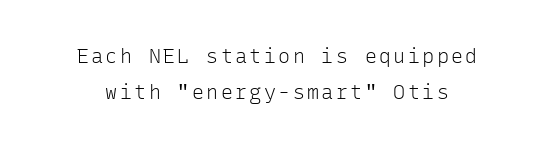
Q: Is the text bold? A: No.
Q: Is the text italic (slanted)? A: No, it is upright.
Q: Is the text underlined? A: No.
